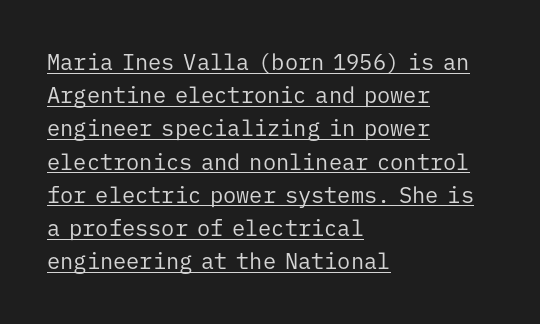
Q: Is the text bold? A: No.
Q: Is the text italic (slanted)? A: No, it is upright.
Q: Is the text underlined? A: Yes.
Q: How is the paragraph aligned? A: Left-aligned.
Q: Is the spacing between letters normal or unusually wide? A: Normal.
Q: Is the spacing between lines tight, normal or loose? A: Normal.
